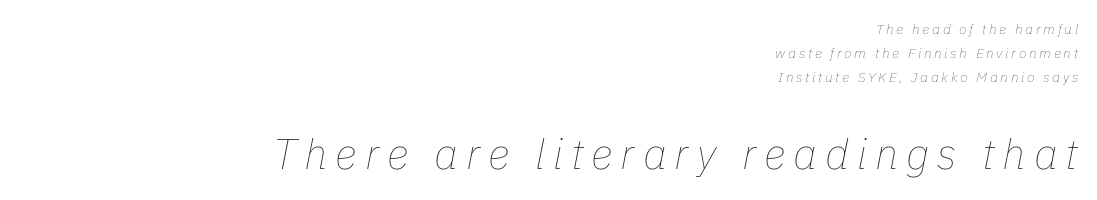
The image shows 42 px thin type, italic (leaning right); set right-aligned, line spacing 1.72x, not underlined; the second (bottom) block is 3.0x larger; low stroke contrast and a medium x-height.
